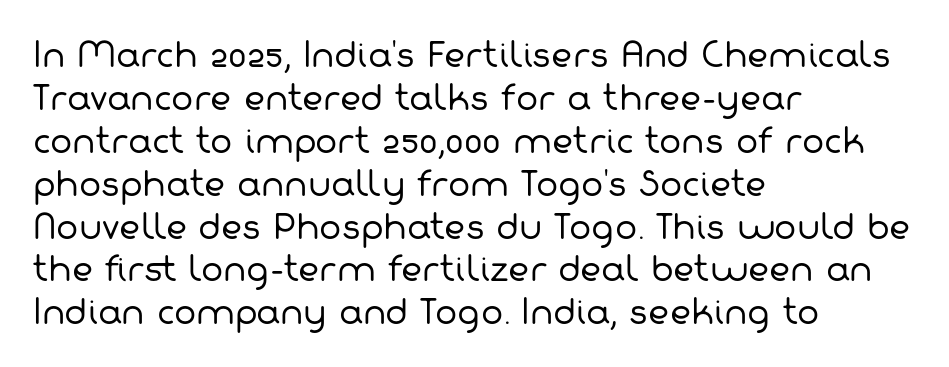
The image shows 33 px regular-weight sans-serif type; set left-aligned, normal line spacing (1.3x), normal letter spacing, not underlined; low stroke contrast and a medium x-height.
